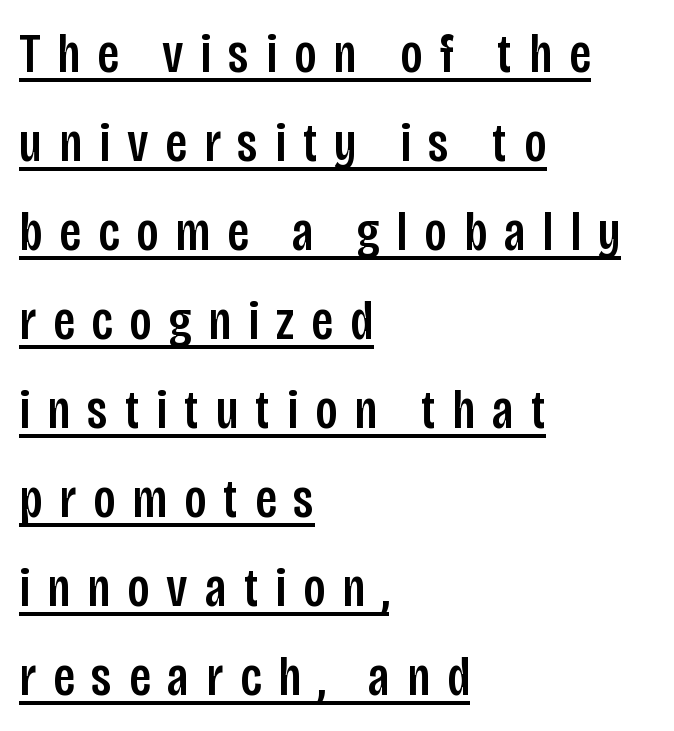
Line starts are locked; line ends wander. A typesetter would mark this as roman, not italic. The glyphs are accompanied by a horizontal stroke just below them. Examine the stroke ends and you'll find no serifs. Do the characters align in a grid? No, the font is proportional. Is the letter spacing exaggerated? Yes — the characters are pushed far apart.
